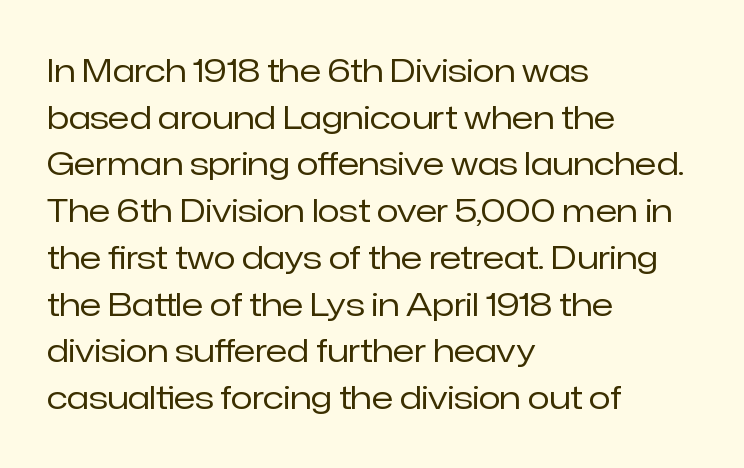
Notice how the stems are strictly vertical — no italics here. The passage shown is typeset with a sans-serif family. There is no visible air inserted between adjacent glyphs. The passage shown is not bold in any degree. Rows of type keep a routine distance in the vertical direction. Here the designer chose a conventional face with non-uniform glyph widths.
